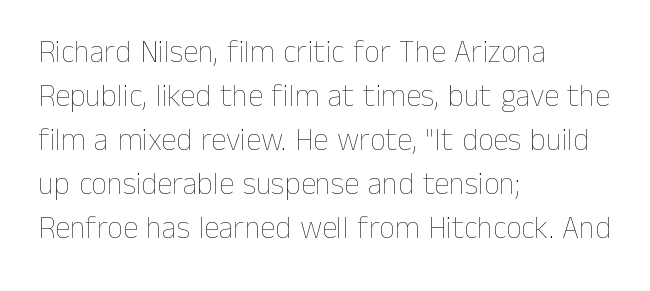
Anything drawn beneath the words? Only blank space. These lines stack with their left ends in a neat column. Character widths vary here, with narrow letters taking less room than wide ones. Weight: in the light-to-regular range. Nope, not italic — everything's standing straight.
